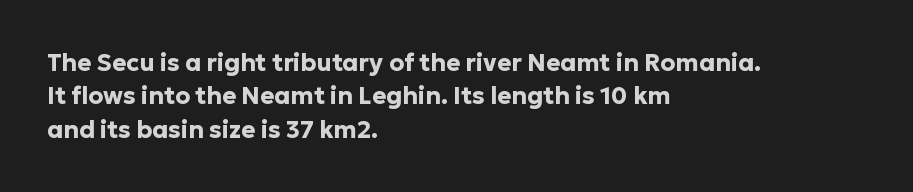
The image shows 24 px bold type, upright; set left-aligned, normal line spacing (1.39x), normal letter spacing, not underlined.
